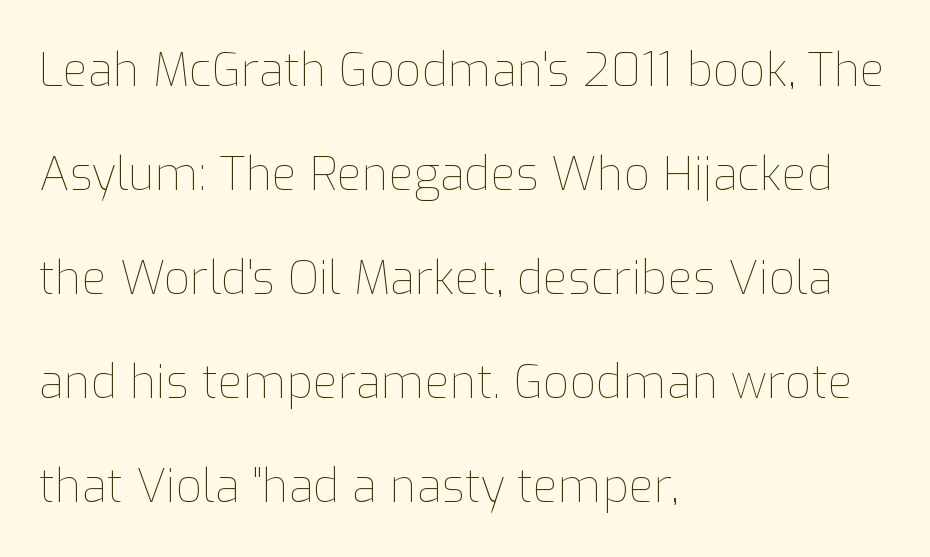
The image shows 46 px thin type, upright; set left-aligned, loose line spacing (2.26x), normal letter spacing, not underlined; low stroke contrast and a medium x-height.
